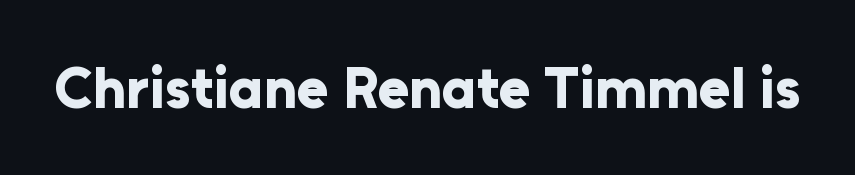
Q: Is the text bold? A: Yes.
Q: Is the text italic (slanted)? A: No, it is upright.
Q: Is the typeface a serif or a sans-serif typeface? A: Sans-serif.
Q: Is the text underlined? A: No.
Q: Is the spacing between letters normal or unusually wide? A: Normal.
Q: Width (condensed, normal, or wide)? A: Normal.
Q: Stroke contrast? A: Low.
Q: x-height? A: Medium.
Q: Monospaced? A: No.
